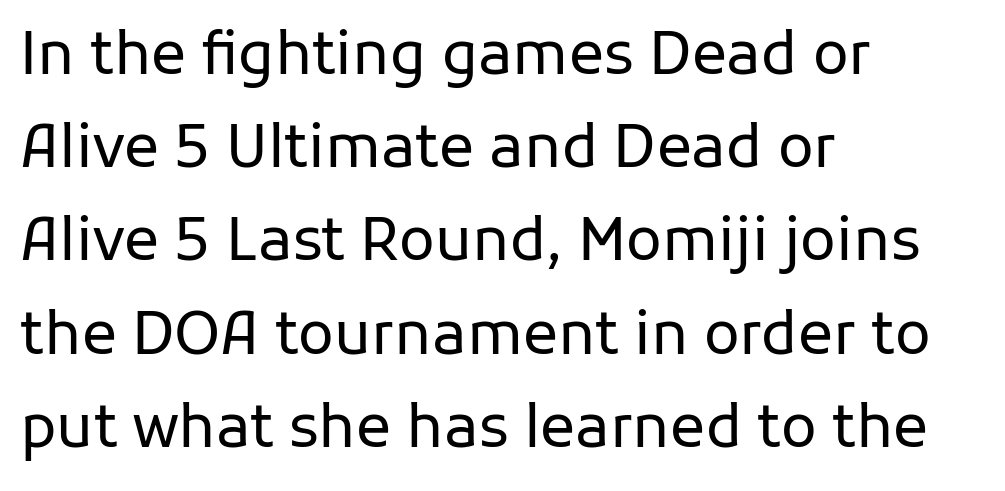
{"serif": "no", "italic": "no", "bold": "no", "weight": "regular", "width": "normal", "stroke_contrast": "low", "x_height": "medium", "monospaced": "no", "underline": "no", "align": "left", "line_spacing": "normal", "line_spacing_ratio": 1.58, "letter_spacing": "normal", "letter_spacing_em": 0.0, "glyph_px": 59}
